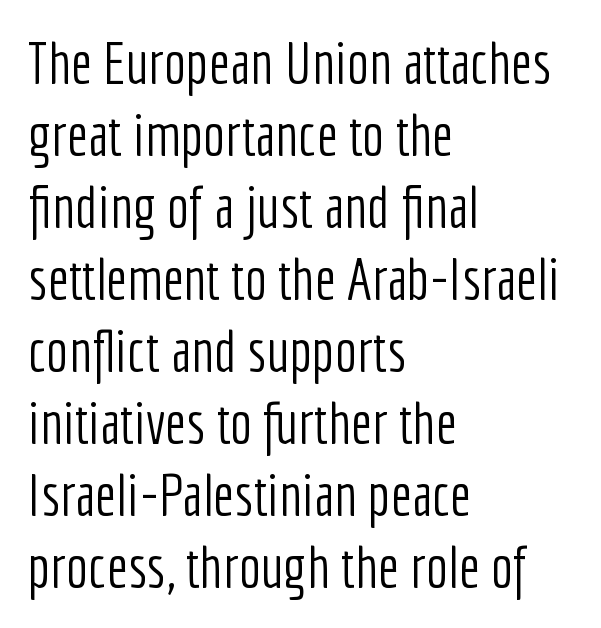
Q: Is the text bold? A: No.
Q: Is the text italic (slanted)? A: No, it is upright.
Q: Is the typeface a serif or a sans-serif typeface? A: Sans-serif.
Q: Is the text underlined? A: No.
Q: How is the paragraph aligned? A: Left-aligned.
Q: Is the spacing between letters normal or unusually wide? A: Normal.
Q: Width (condensed, normal, or wide)? A: Condensed.
Q: Stroke contrast? A: Low.
Q: x-height? A: Medium.
Q: Monospaced? A: No.
